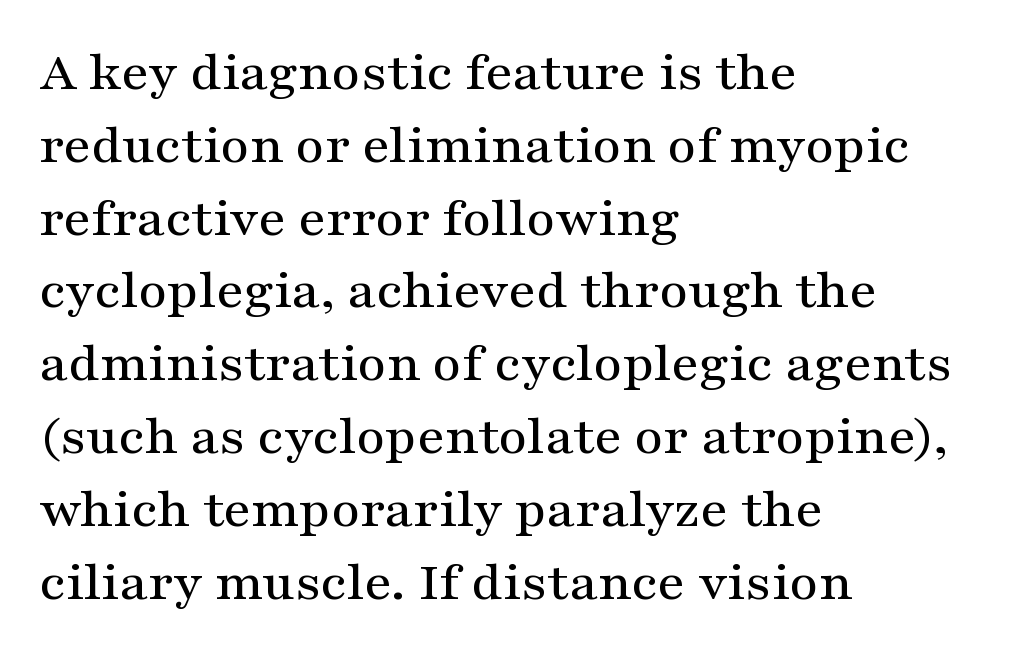
The image shows 56 px wide serif type, upright; set left-aligned, normal line spacing (1.3x), normal letter spacing, not underlined; medium stroke contrast and a medium x-height.
